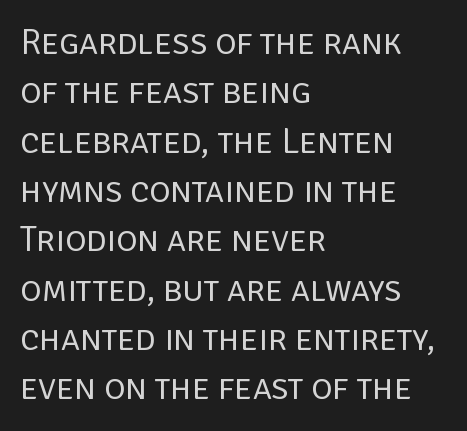
Q: Is the text bold? A: No.
Q: Is the text italic (slanted)? A: No, it is upright.
Q: Is the typeface a serif or a sans-serif typeface? A: Sans-serif.
Q: Is the text underlined? A: No.
Q: How is the paragraph aligned? A: Left-aligned.
Q: Is the spacing between letters normal or unusually wide? A: Normal.
Q: Is the spacing between lines tight, normal or loose? A: Normal.
Q: Width (condensed, normal, or wide)? A: Normal.
Q: Stroke contrast? A: Low.
Q: x-height? A: Large.
Q: Monospaced? A: No.
